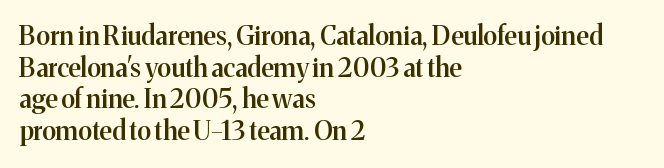
Each row of text sits above clean, open space. Typesetter's note: demi weight, one step under bold. Is the block centered? No — it sits flush against the left margin. Posture: straight, roman, zero tilt. The letterforms sit shoulder to shoulder at normal distance.
